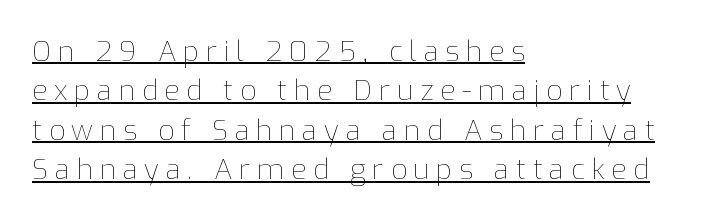
The image shows 28 px thin type, upright; set left-aligned, normal line spacing (1.41x), unusually wide letter spacing (+0.24 em), underlined; low stroke contrast and a medium x-height.
